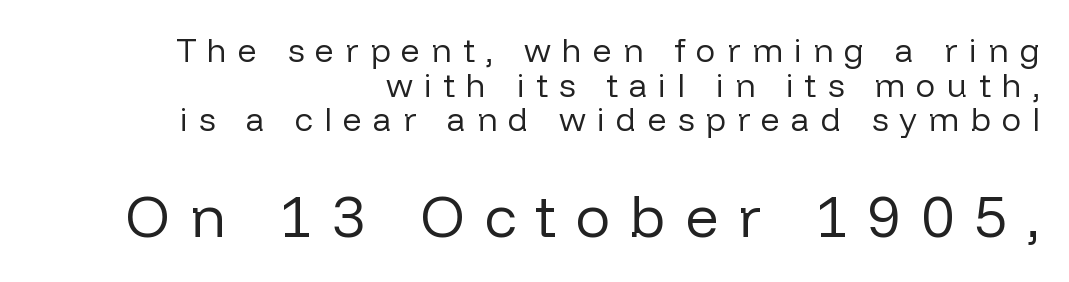
Every stem runs plumb, perpendicular to the baseline. The rendering uses a small line-height, squeezing the rows. The typeface chosen for these lines omits serifs. One-word summary of the alignment: right. Think standard paragraph weight, or any step lighter than that. Substantial extra tracking has been applied to these lines.
